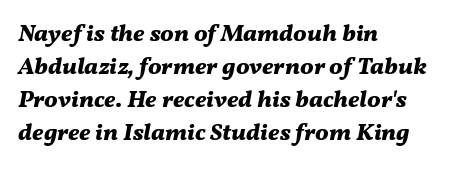
{"italic": "yes", "lean": "right", "slant_degrees": 11, "bold": "yes", "underline": "no", "align": "left", "line_spacing": "normal", "line_spacing_ratio": 1.37, "letter_spacing": "normal", "letter_spacing_em": 0.0, "glyph_px": 24}
